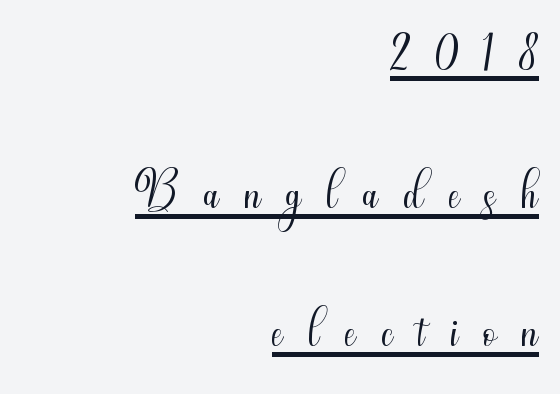
The image shows 73 px light, condensed sans-serif type; set right-aligned, line spacing 1.89x, unusually wide letter spacing (+0.35 em), underlined; medium stroke contrast and a small x-height.
